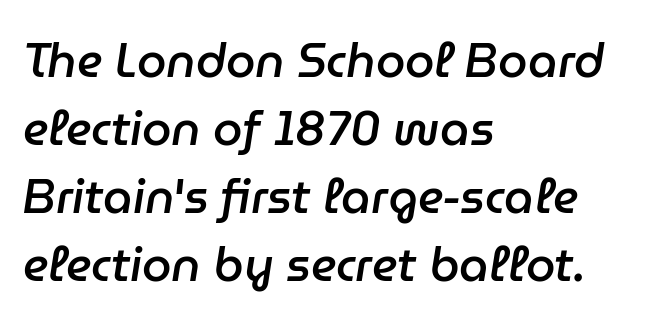
The image shows 47 px semibold type, italic (leaning right); set left-aligned, normal line spacing (1.45x), normal letter spacing, not underlined; low stroke contrast and a medium x-height.
